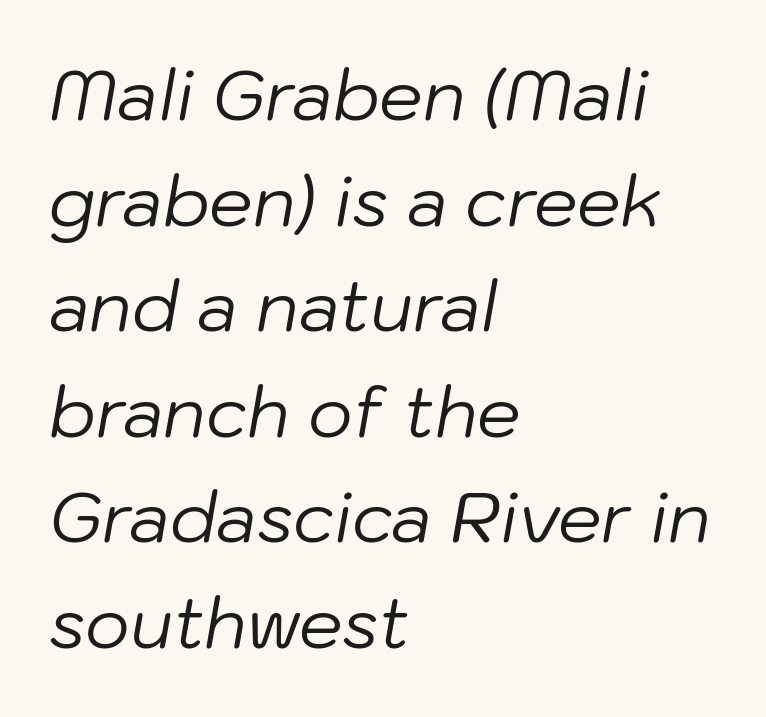
Q: Is the text bold? A: No.
Q: Is the text italic (slanted)? A: Yes, it leans right by about 10 degrees.
Q: Is the text underlined? A: No.
Q: How is the paragraph aligned? A: Left-aligned.
Q: Is the spacing between letters normal or unusually wide? A: Normal.
Q: Is the spacing between lines tight, normal or loose? A: Normal.
Q: Width (condensed, normal, or wide)? A: Normal.
Q: Stroke contrast? A: Low.
Q: x-height? A: Medium.
Q: Monospaced? A: No.
